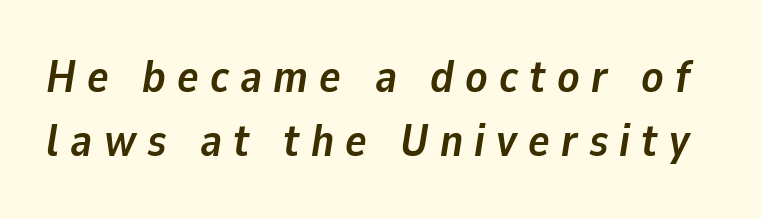
Q: Is the text bold? A: Yes.
Q: Is the text italic (slanted)? A: Yes, it leans right by about 9 degrees.
Q: Is the text underlined? A: No.
Q: Is the spacing between letters normal or unusually wide? A: Unusually wide.
Q: Is the spacing between lines tight, normal or loose? A: Normal.
Q: Width (condensed, normal, or wide)? A: Normal.
Q: Stroke contrast? A: Low.
Q: x-height? A: Medium.
Q: Monospaced? A: No.
